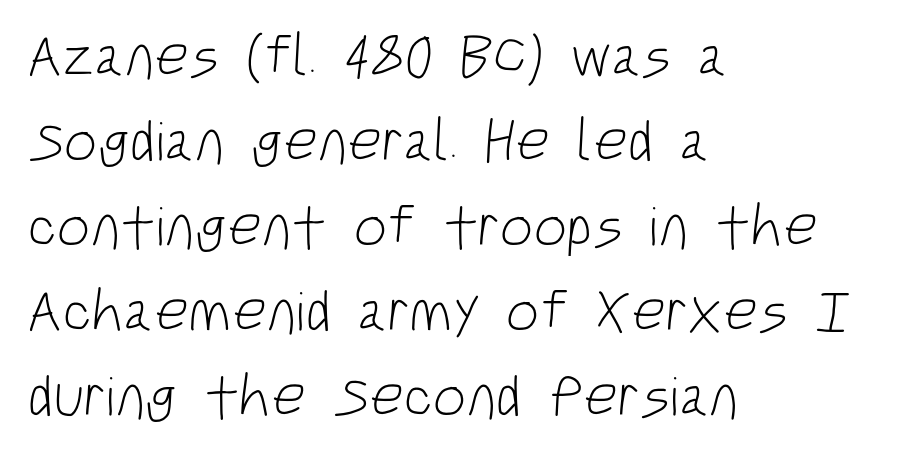
Lines of text with bare space underneath. Counters stay open thanks to moderate or lighter strokes. One-word summary of the alignment: left. A typesetter would label this face a sans. The rendering keeps characters at their native spacing. The passage shown is typed in a proportional face where columns would drift.
